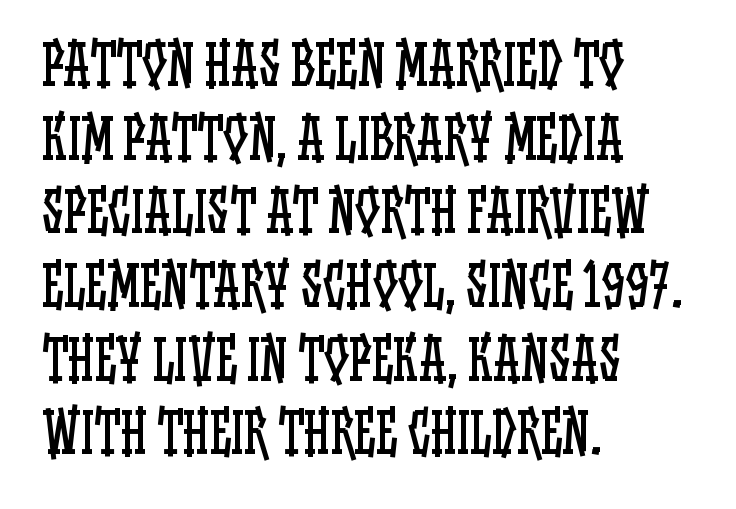
The image shows 55 px regular-weight, condensed type, upright; set left-aligned, normal line spacing (1.34x), normal letter spacing, not underlined; low stroke contrast and a large x-height.
